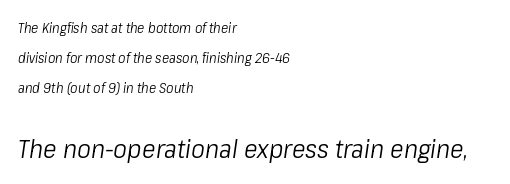
Weight class: somewhere from thin through regular. The block of text is sparse from top to bottom, with ample space between rows. Compared with typical body copy, the letter spacing here is the same. Type without underlining. One-word summary of the alignment: left.
